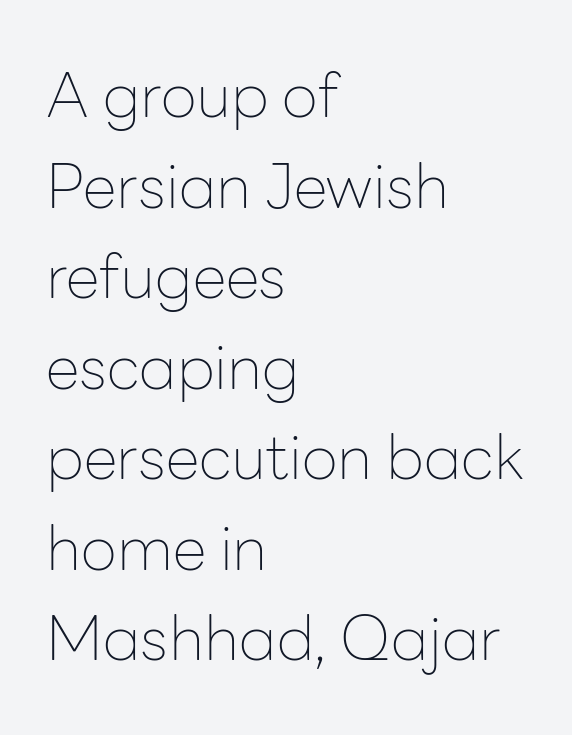
Q: Is the text bold? A: No.
Q: Is the text italic (slanted)? A: No, it is upright.
Q: Is the typeface a serif or a sans-serif typeface? A: Sans-serif.
Q: Is the text underlined? A: No.
Q: How is the paragraph aligned? A: Left-aligned.
Q: Is the spacing between letters normal or unusually wide? A: Normal.
Q: Is the spacing between lines tight, normal or loose? A: Normal.
Q: Width (condensed, normal, or wide)? A: Normal.
Q: Stroke contrast? A: Low.
Q: x-height? A: Medium.
Q: Monospaced? A: No.
